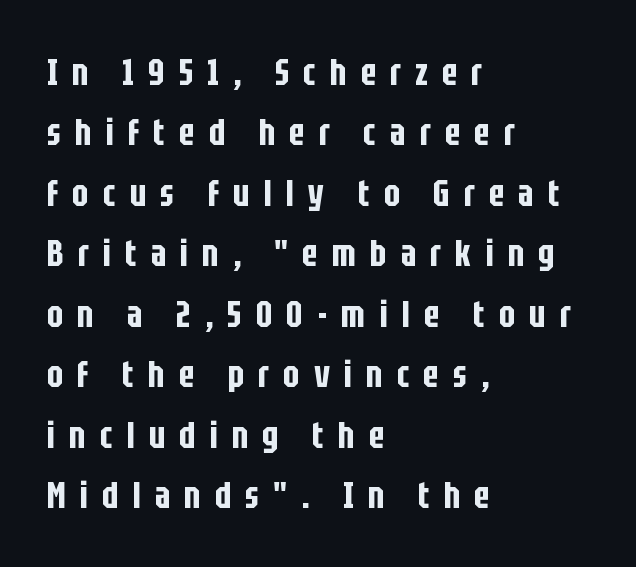
The image shows 38 px condensed sans-serif type, upright; set left-aligned, normal line spacing (1.59x), unusually wide letter spacing (+0.37 em), not underlined; low stroke contrast and a large x-height.
